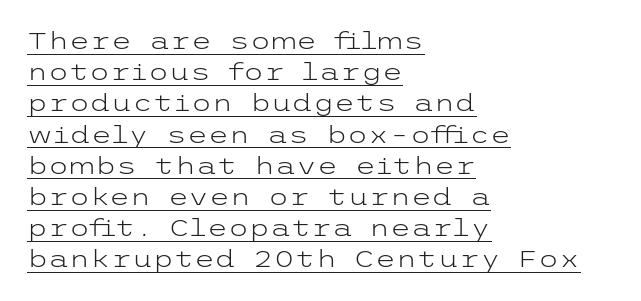
Q: Is the text bold? A: No.
Q: Is the text italic (slanted)? A: No, it is upright.
Q: Is the text underlined? A: Yes.
Q: How is the paragraph aligned? A: Left-aligned.
Q: Is the spacing between letters normal or unusually wide? A: Normal.
Q: Is the spacing between lines tight, normal or loose? A: Normal.
